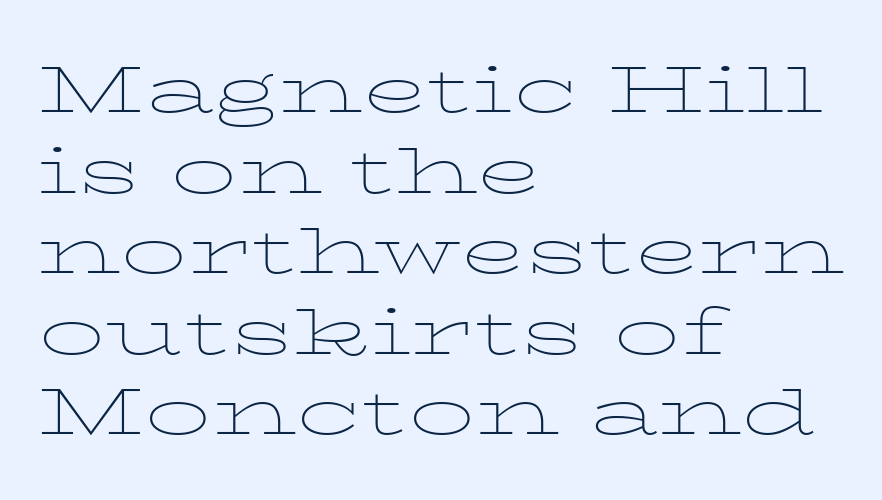
Note the varied advance widths — an 'i' is clearly narrower than an 'm'. Any mark beneath the type? The region is blank. Are there feet on the stems? There are — it's a serif. Weight: regular or lighter. Leftover space on each line is placed entirely after the last word. The rendering keeps characters at their native spacing.
